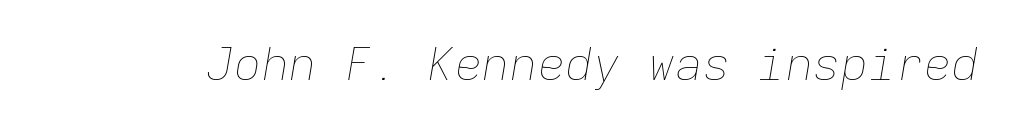
The passage shown is typed in a monospace face where columns stay perfectly aligned. These glyphs show unthickened strokes, regular width or finer. Quick note: italic. This rendering leaves character spacing at its baseline value. The glyphs are unaccompanied by any horizontal stroke below them.
